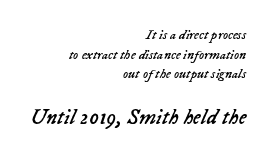
Q: Is the text bold? A: No.
Q: Is the text italic (slanted)? A: Yes, it leans right by about 23 degrees.
Q: Is the text underlined? A: No.
Q: How is the paragraph aligned? A: Right-aligned.
Q: Is the spacing between letters normal or unusually wide? A: Normal.
Q: Is the spacing between lines tight, normal or loose? A: Normal.
Q: Which block of text is set in a larger size, the first (top) or the second (bottom)? A: The second (bottom) one.
